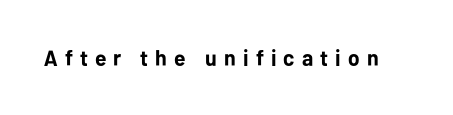
In terms of letterspacing, this is a distinctly airy, spread setting. Compared with an ordinary text face, these strokes are far heavier — a full bold. Decoration check: the copy has no underline. The letters stand straight up with perfectly vertical stems.
